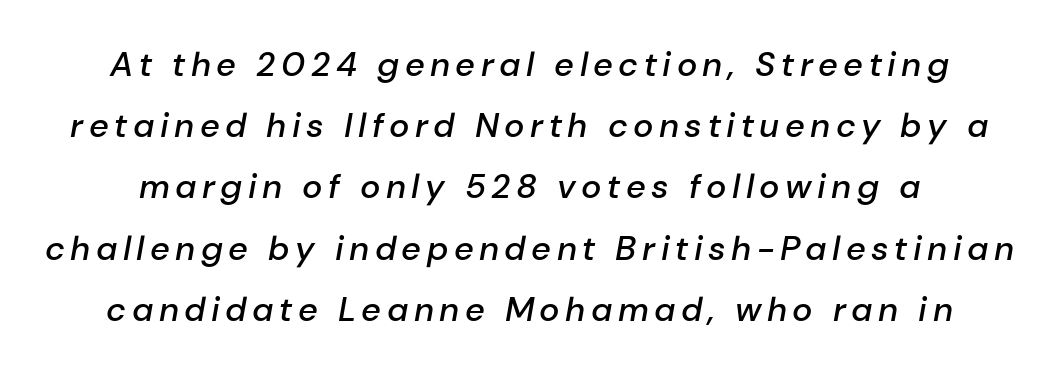
{"italic": "yes", "lean": "right", "slant_degrees": 10, "bold": "semi", "weight": "semibold", "width": "normal", "stroke_contrast": "low", "x_height": "medium", "monospaced": "no", "underline": "no", "line_spacing_ratio": 1.8, "glyph_px": 34}
